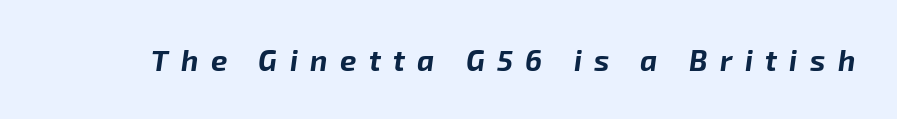
The image shows 29 px bold type, italic (leaning right); set unusually wide letter spacing (+0.43 em), not underlined; low stroke contrast and a medium x-height.
